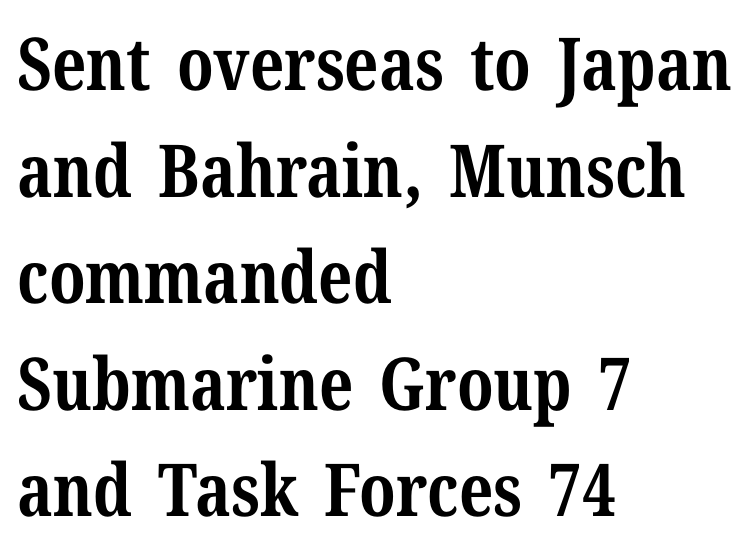
{"serif": "yes", "italic": "no", "bold": "yes", "weight": "bold", "width": "normal", "stroke_contrast": "medium", "x_height": "medium", "monospaced": "no", "underline": "no", "align": "left", "line_spacing": "normal", "line_spacing_ratio": 1.46, "letter_spacing": "normal", "letter_spacing_em": 0.0, "glyph_px": 73}
